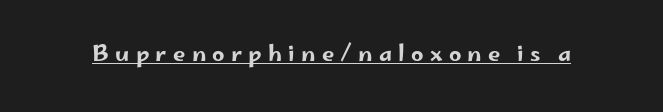
The image shows 22 px text type, upright; set unusually wide letter spacing (+0.28 em), underlined.
